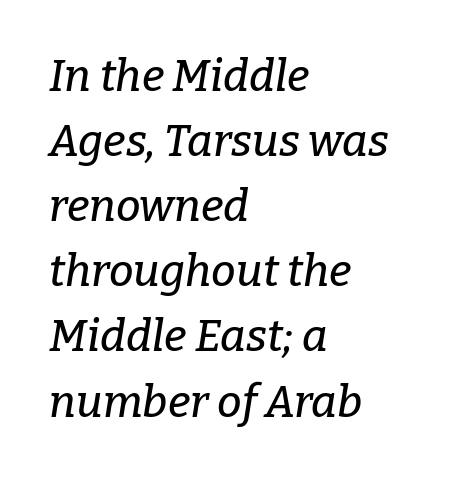
The axis of the letterforms is tilted away from vertical. Quick note: underline off. Characters follow at the spacing the type designer built in. Visually the block forms a straight wall on the left and a jagged coastline on the right. Type style note: has serifs. Do the characters align in a grid? No, the font is proportional.
